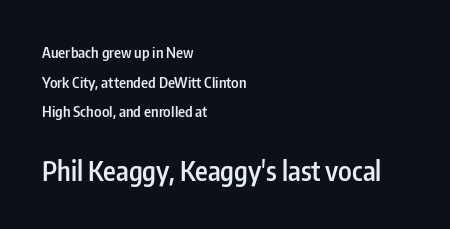
The image shows 27 px text type, upright; set left-aligned, loose line spacing (1.98x), normal letter spacing, not underlined; the second (bottom) block is 1.8x larger.
